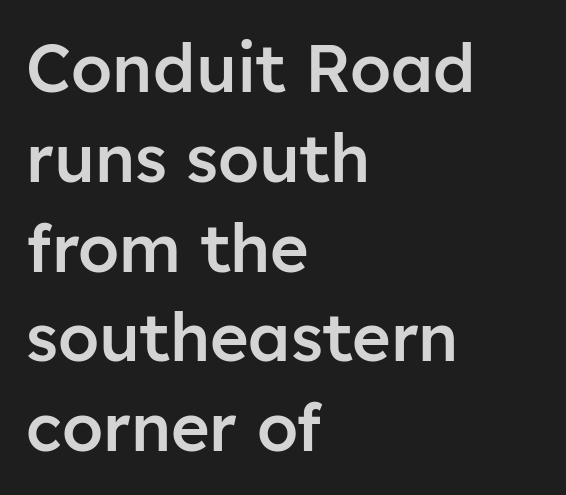
{"serif": "no", "italic": "no", "bold": "semi", "weight": "semibold", "width": "normal", "stroke_contrast": "low", "x_height": "medium", "monospaced": "no", "underline": "no", "align": "left", "line_spacing": "normal", "line_spacing_ratio": 1.36, "letter_spacing": "normal", "letter_spacing_em": 0.0, "glyph_px": 66}
